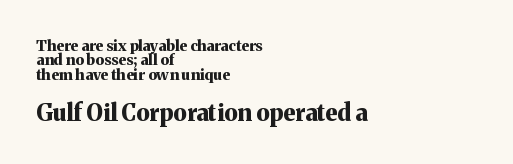
Q: Is the text bold? A: Yes.
Q: Is the text italic (slanted)? A: No, it is upright.
Q: Is the text underlined? A: No.
Q: How is the paragraph aligned? A: Left-aligned.
Q: Is the spacing between letters normal or unusually wide? A: Normal.
Q: Is the spacing between lines tight, normal or loose? A: Tight.
Q: Which block of text is set in a larger size, the first (top) or the second (bottom)? A: The second (bottom) one.
